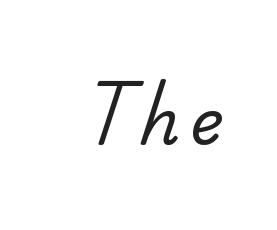
A clean baseline with only descenders dipping below it. This rendering employs a face without finishing strokes, i.e., a sans-serif. These lines are rendered in a variable-pitch font. Stem width sits at or under what a default text font uses.
